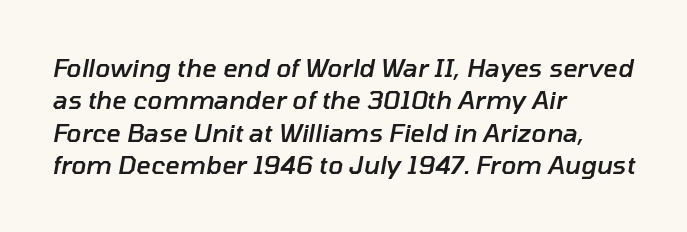
{"italic": "yes", "lean": "right", "slant_degrees": 10, "bold": "semi", "underline": "no", "align": "left", "line_spacing": "normal", "line_spacing_ratio": 1.3, "letter_spacing": "normal", "letter_spacing_em": 0.0, "glyph_px": 25}
